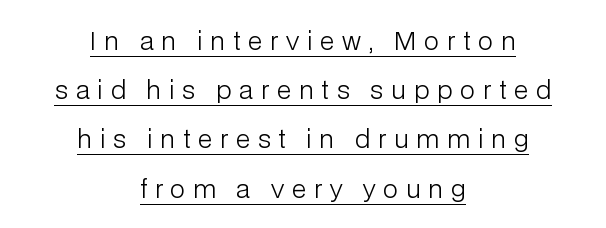
The rendering positions every line midway between the sides. Designer's note — italics off, roman on. Every word sits above its own underline. Caption: face not bold, strokes unweighted. The passage shown has open, widely tracked lettering throughout. Loosely led — the rows are spread out.
